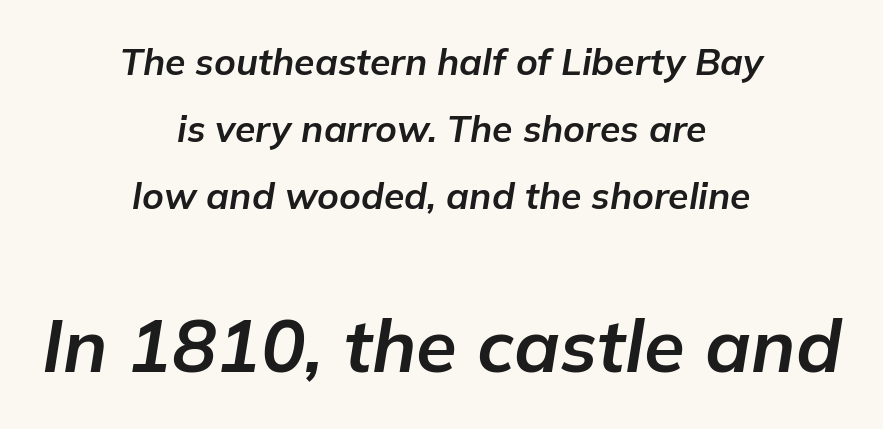
Q: Is the text bold? A: Yes.
Q: Is the text italic (slanted)? A: Yes, it leans right by about 9 degrees.
Q: Is the text underlined? A: No.
Q: How is the paragraph aligned? A: Centered.
Q: Is the spacing between letters normal or unusually wide? A: Normal.
Q: Which block of text is set in a larger size, the first (top) or the second (bottom)? A: The second (bottom) one.
Q: Width (condensed, normal, or wide)? A: Normal.
Q: Stroke contrast? A: Low.
Q: x-height? A: Medium.
Q: Monospaced? A: No.
